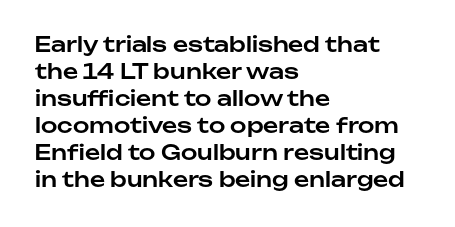
The image shows 21 px text type, upright; set left-aligned, normal line spacing (1.29x), normal letter spacing, not underlined.
